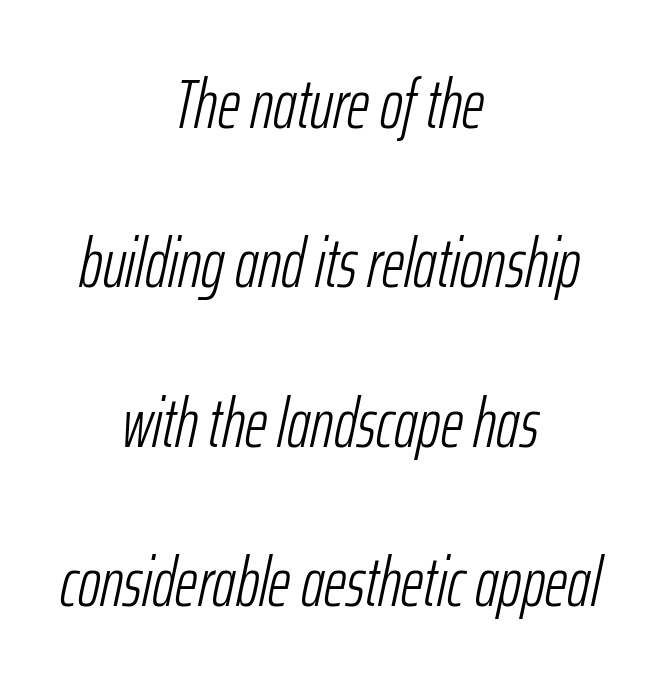
{"italic": "yes", "lean": "right", "slant_degrees": 12, "bold": "no", "weight": "light", "width": "condensed", "stroke_contrast": "low", "x_height": "medium", "monospaced": "no", "underline": "no", "align": "center", "line_spacing": "loose", "line_spacing_ratio": 2.31, "letter_spacing": "normal", "letter_spacing_em": 0.0, "glyph_px": 69}
